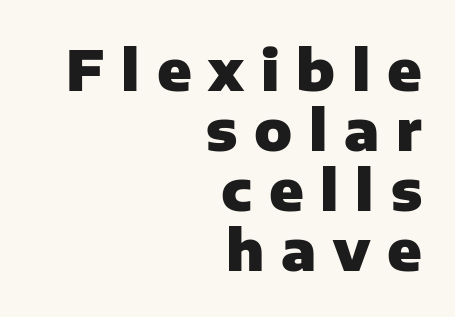
Check under the words: just untouched page. The type sits square on the baseline with zero lean. One-word summary of the alignment: right. Here the designer chose a conventional face with non-uniform glyph widths. Vertically, the passage feels compressed, each row crowding the next. Strong, thick strokes mark this as bold type.
